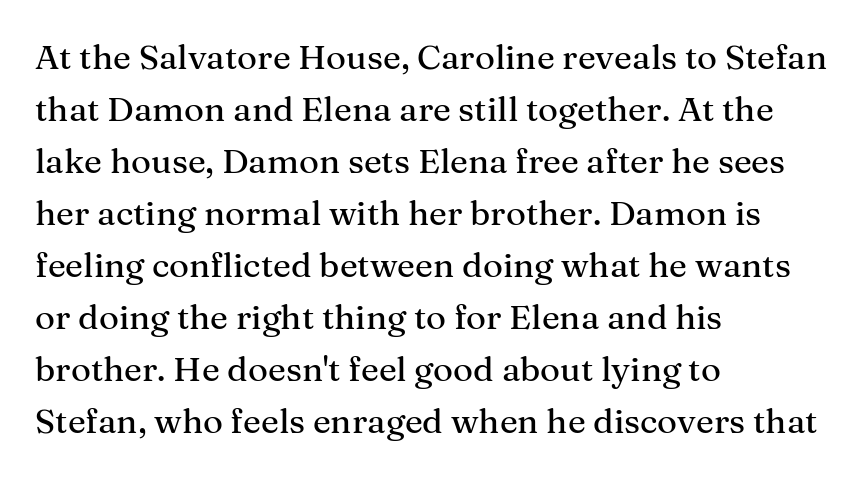
Q: Is the text italic (slanted)? A: No, it is upright.
Q: Is the typeface a serif or a sans-serif typeface? A: Serif.
Q: Is the text underlined? A: No.
Q: How is the paragraph aligned? A: Left-aligned.
Q: Is the spacing between letters normal or unusually wide? A: Normal.
Q: Is the spacing between lines tight, normal or loose? A: Normal.
Q: Width (condensed, normal, or wide)? A: Normal.
Q: Stroke contrast? A: Medium.
Q: x-height? A: Medium.
Q: Monospaced? A: No.
